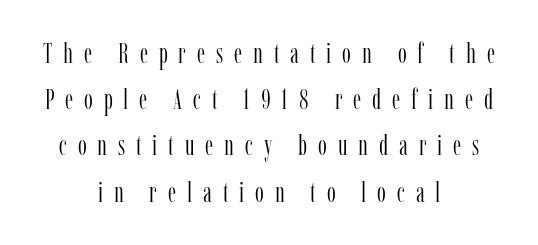
Q: Is the text bold? A: No.
Q: Is the text italic (slanted)? A: No, it is upright.
Q: Is the typeface a serif or a sans-serif typeface? A: Serif.
Q: Is the text underlined? A: No.
Q: How is the paragraph aligned? A: Centered.
Q: Is the spacing between letters normal or unusually wide? A: Unusually wide.
Q: Is the spacing between lines tight, normal or loose? A: Normal.
Q: Width (condensed, normal, or wide)? A: Condensed.
Q: Stroke contrast? A: Low.
Q: x-height? A: Medium.
Q: Monospaced? A: No.
